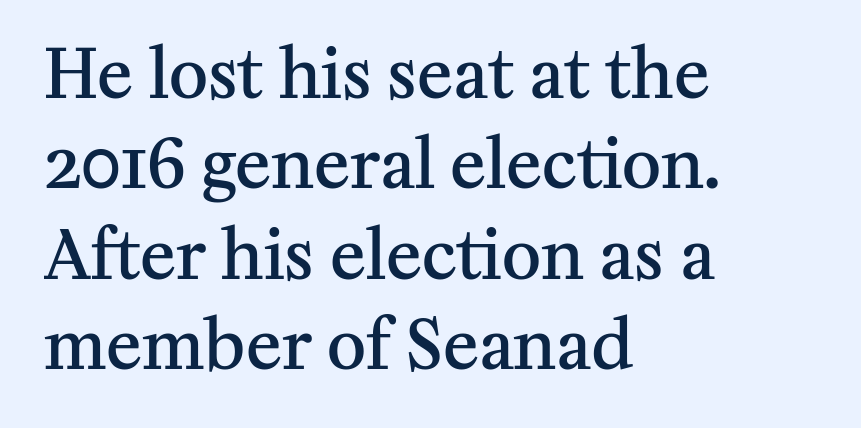
The image shows 67 px semibold serif type, upright; set left-aligned, normal line spacing (1.35x), normal letter spacing, not underlined; medium stroke contrast and a medium x-height.
